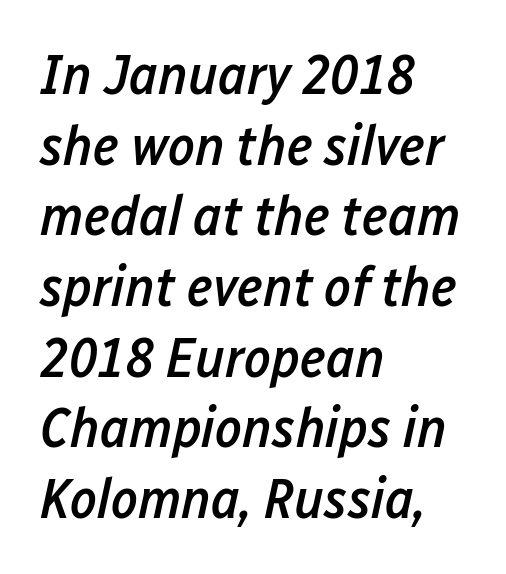
The image shows 57 px semibold, condensed type, italic (leaning right); set left-aligned, line spacing 1.24x, normal letter spacing, not underlined; low stroke contrast and a medium x-height.
